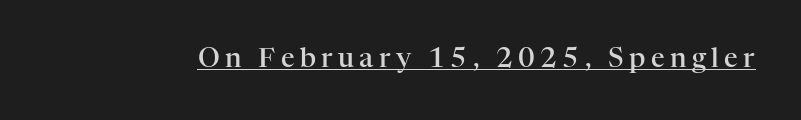
Q: Is the text bold? A: Semi-bold.
Q: Is the text italic (slanted)? A: No, it is upright.
Q: Is the text underlined? A: Yes.
Q: Is the spacing between letters normal or unusually wide? A: Unusually wide.
